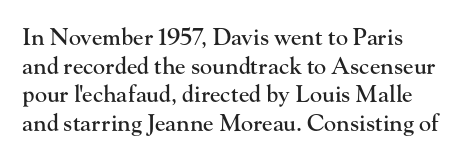
Quick note: not italic, upright. The letters sit at their default tracking, neither squeezed nor spread. The space between consecutive lines is moderate. This sample is left-justified, so line endings fall wherever the words run out. The string is rendered with underlining switched off.
